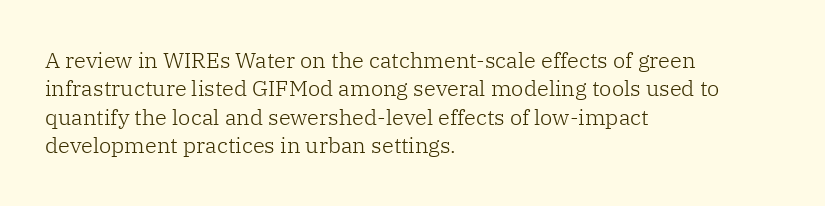
Rule under the text: the space is simply empty. Honestly, the letter spacing is just normal — you wouldn't notice it. The font's upright variant was chosen for this text. The strokes are not fattened; the text isn't bold. Layout note: lines flush left. The designer left line spacing at the default.
